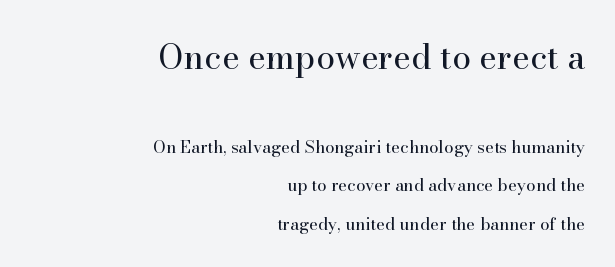
{"serif": "yes", "italic": "no", "bold": "no", "weight": "regular", "width": "normal", "stroke_contrast": "high", "x_height": "small", "monospaced": "no", "underline": "no", "align": "right", "line_spacing": "loose", "line_spacing_ratio": 2.24, "letter_spacing": "normal", "letter_spacing_em": 0.0, "larger_block": "first", "size_ratio": 2.0, "glyph_px": 34}
